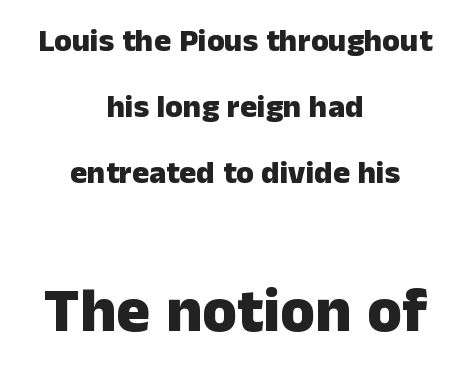
{"serif": "no", "italic": "no", "bold": "yes", "weight": "heavy", "width": "normal", "stroke_contrast": "low", "x_height": "medium", "monospaced": "no", "underline": "no", "align": "center", "line_spacing": "loose", "line_spacing_ratio": 2.06, "letter_spacing": "normal", "letter_spacing_em": 0.0, "larger_block": "second", "size_ratio": 1.97, "glyph_px": 63}
